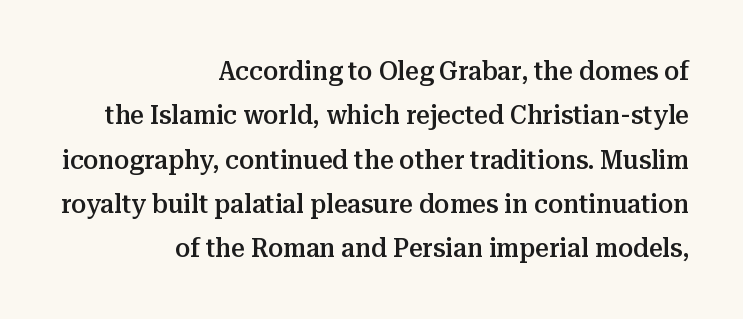
The image shows 27 px text type, upright; set right-aligned, normal line spacing (1.64x), normal letter spacing, not underlined.
